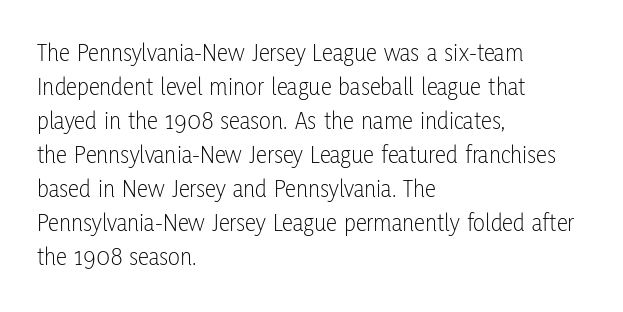
Q: Is the text bold? A: No.
Q: Is the text italic (slanted)? A: No, it is upright.
Q: Is the text underlined? A: No.
Q: How is the paragraph aligned? A: Left-aligned.
Q: Is the spacing between letters normal or unusually wide? A: Normal.
Q: Is the spacing between lines tight, normal or loose? A: Normal.
